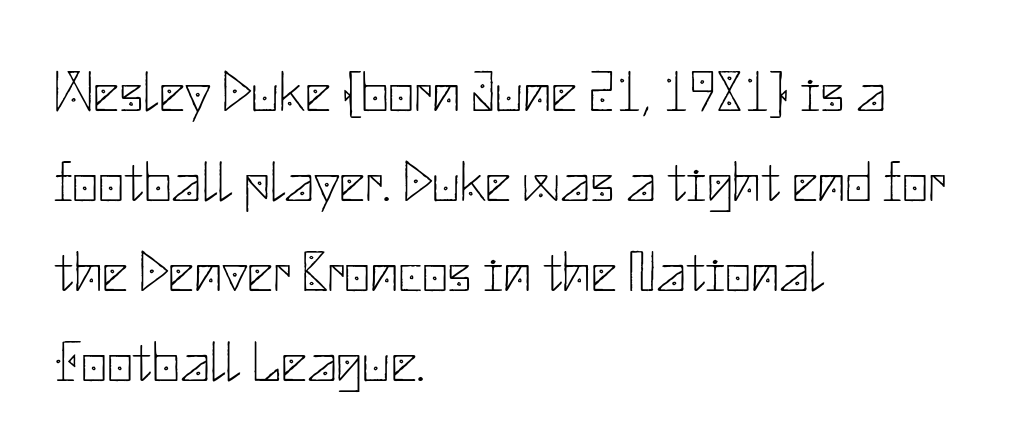
Each line starts at the same left margin while the right side varies. The type sits square on the baseline with zero lean. Honestly, there is no underline to notice here at all. Serifs: no, the terminals of the letterforms are clean. The letters sit at their default tracking, neither squeezed nor spread. Whoever set this chose a conventional vertical rhythm.
